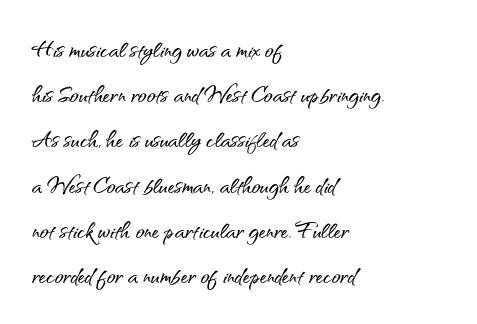
Q: Is the text italic (slanted)? A: Yes.
Q: Is the typeface a serif or a sans-serif typeface? A: Sans-serif.
Q: Is the text underlined? A: No.
Q: How is the paragraph aligned? A: Left-aligned.
Q: Is the spacing between letters normal or unusually wide? A: Normal.
Q: Is the spacing between lines tight, normal or loose? A: Normal.
Q: Width (condensed, normal, or wide)? A: Normal.
Q: Stroke contrast? A: Medium.
Q: x-height? A: Small.
Q: Monospaced? A: No.
